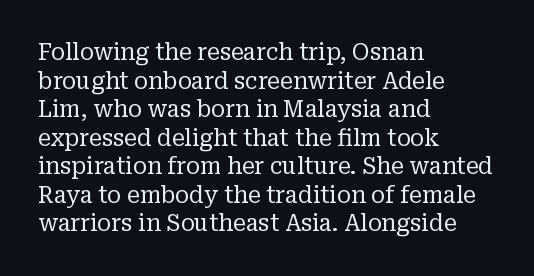
The image shows 23 px text type, upright; set left-aligned, line spacing 1.24x, normal letter spacing, not underlined.
